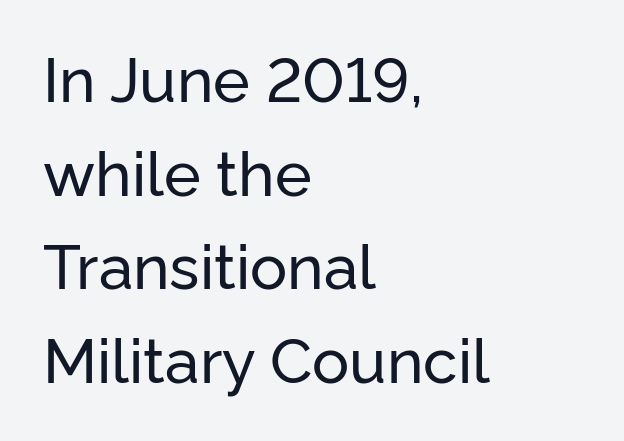
The image shows 62 px sans-serif type, upright; set left-aligned, normal line spacing (1.51x), normal letter spacing, not underlined; low stroke contrast and a medium x-height.
